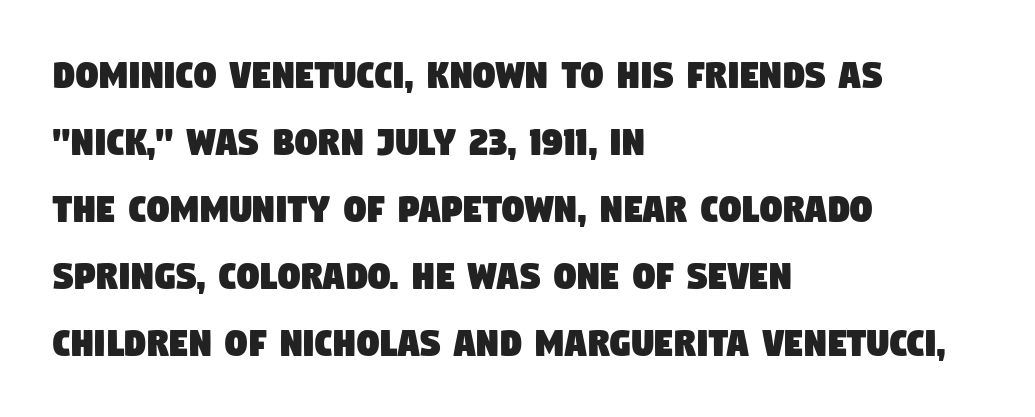
The image shows 44 px condensed sans-serif type; set left-aligned, normal line spacing (1.52x), normal letter spacing, not underlined; low stroke contrast and a large x-height.
